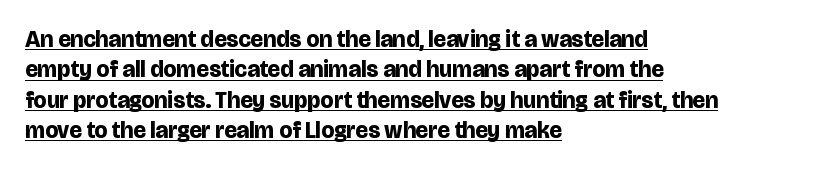
This sample carries an underscore along the baseline area. How are the letters spaced? Ordinarily, with no added tracking. The letters are bold, with thick, heavy strokes. Quick note: interline space is typical. Compared with a centered layout, this one pins lines to the left instead.
